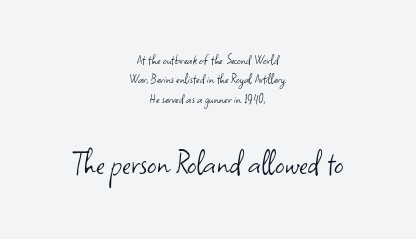
The image shows 37 px light sans-serif type; set centered, normal line spacing (1.3x), normal letter spacing, not underlined; the second (bottom) block is 2.47x larger; low stroke contrast and a small x-height.
